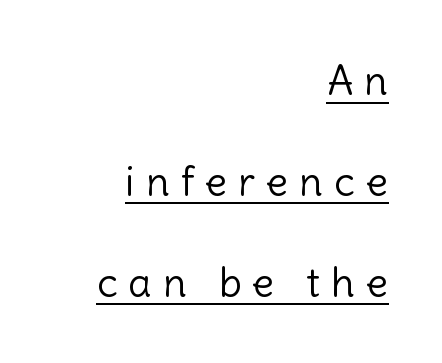
Does extra space separate the letters? Yes, quite a lot of it. I'd call this a sans setting — the letters go barefoot. The letters advance in unequal steps, a hallmark of proportional type. A typesetter would mark this as roman, not italic.
